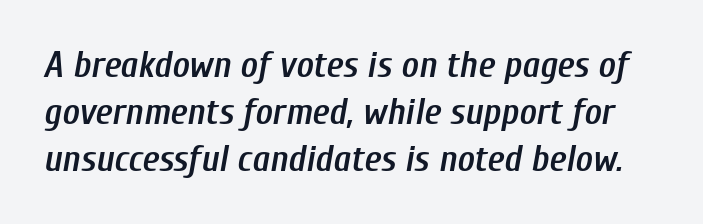
The image shows 37 px semibold, condensed type, italic (leaning right); set normal line spacing (1.27x), normal letter spacing, not underlined; low stroke contrast and a medium x-height.
